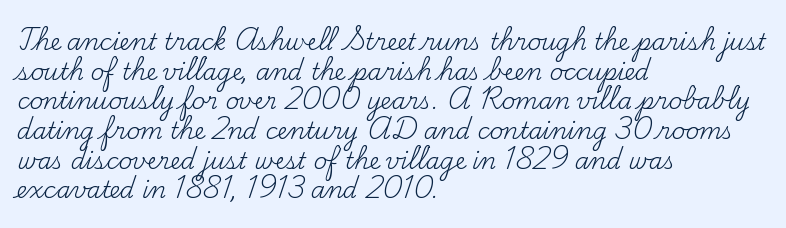
The image shows 23 px text type; set left-aligned, normal line spacing (1.29x), normal letter spacing, not underlined.
